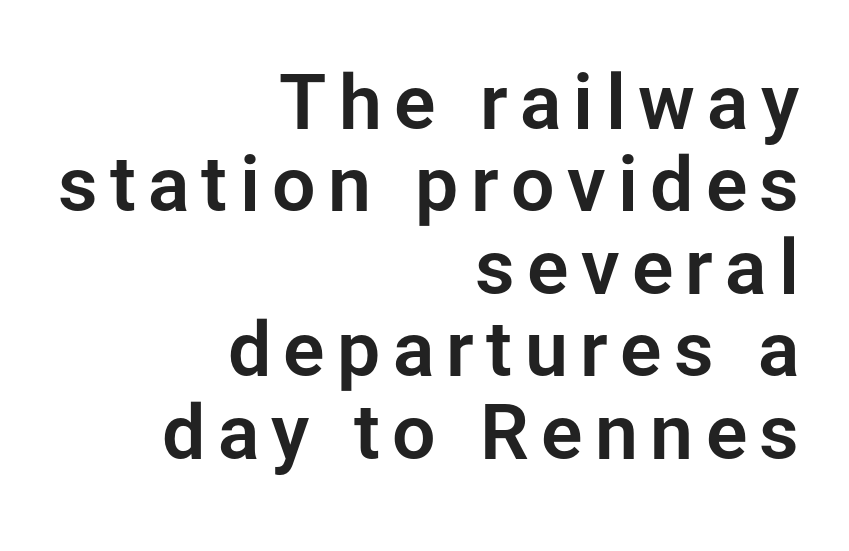
Check where the strokes stop: nothing finishes them off — pure sans. No italicization has been applied; the sample stays upright. Lines of text with bare space underneath. Leading is clearly below the norm, producing a dense column. Compared with a flush-left layout, this one pins lines to the opposite, right side.
